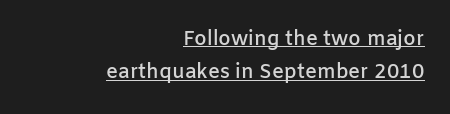
The image shows 20 px text type, upright; set right-aligned, normal line spacing (1.67x), normal letter spacing, underlined.
